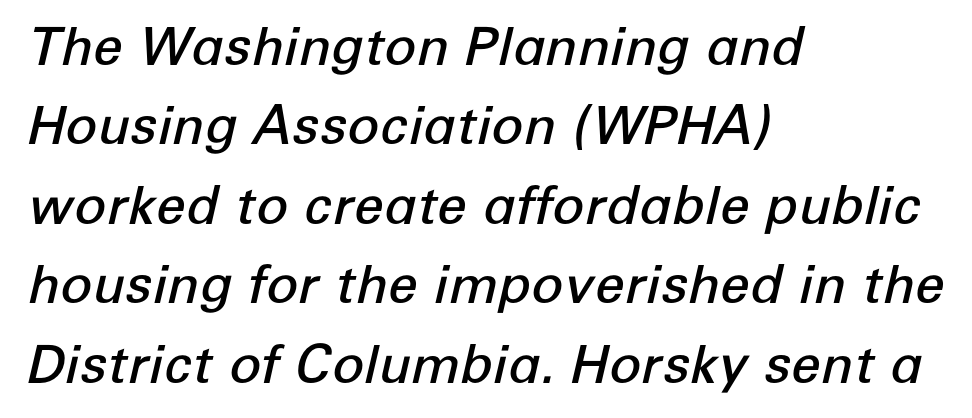
A semibold gives these letters moderate extra thickness, short of bold. The specimen reads as italic at a glance. Casual observation: everything's shoved over to the left. Any mark beneath the type? The region is blank. The lines sit at an ordinary, default distance from one another.
